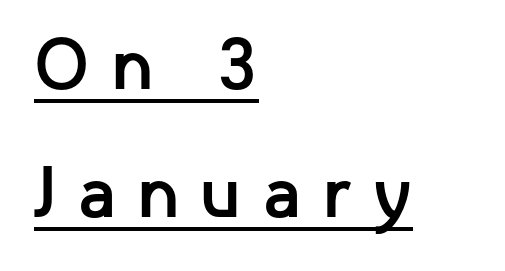
Q: Is the text bold? A: Yes.
Q: Is the text italic (slanted)? A: No, it is upright.
Q: Is the typeface a serif or a sans-serif typeface? A: Sans-serif.
Q: Is the text underlined? A: Yes.
Q: How is the paragraph aligned? A: Left-aligned.
Q: Is the spacing between letters normal or unusually wide? A: Unusually wide.
Q: Width (condensed, normal, or wide)? A: Normal.
Q: Stroke contrast? A: Low.
Q: x-height? A: Medium.
Q: Monospaced? A: No.
